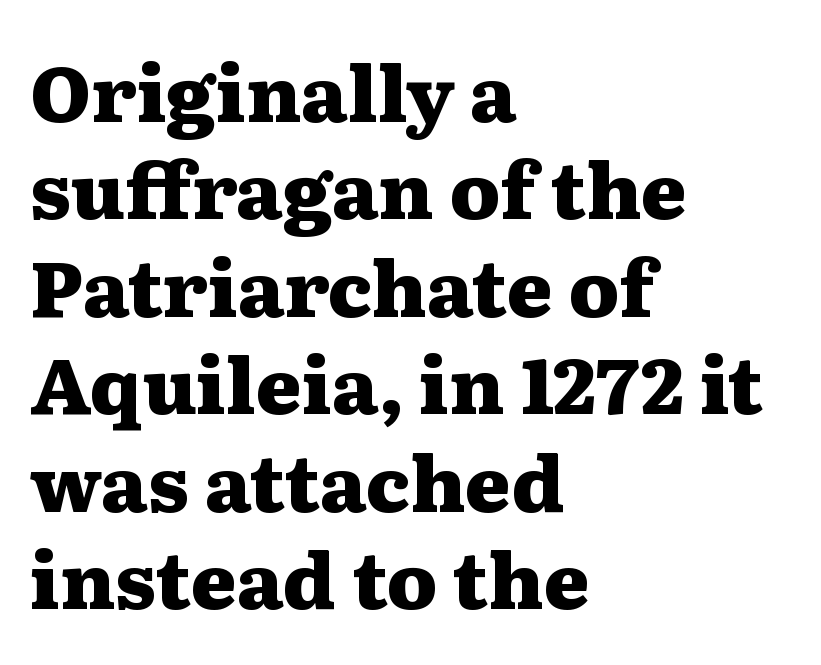
The image shows 78 px heavy, wide serif type, upright; set left-aligned, normal line spacing (1.25x), normal letter spacing, not underlined; medium stroke contrast and a medium x-height.
